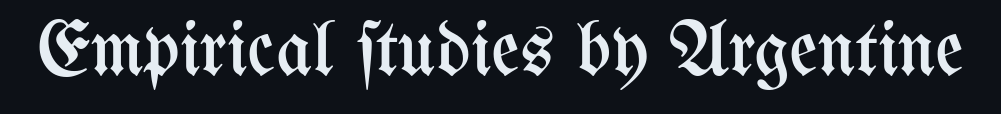
{"italic": "no", "bold": "no", "weight": "regular", "width": "condensed", "stroke_contrast": "medium", "x_height": "medium", "monospaced": "no", "underline": "no", "letter_spacing": "normal", "letter_spacing_em": 0.0, "glyph_px": 78}
